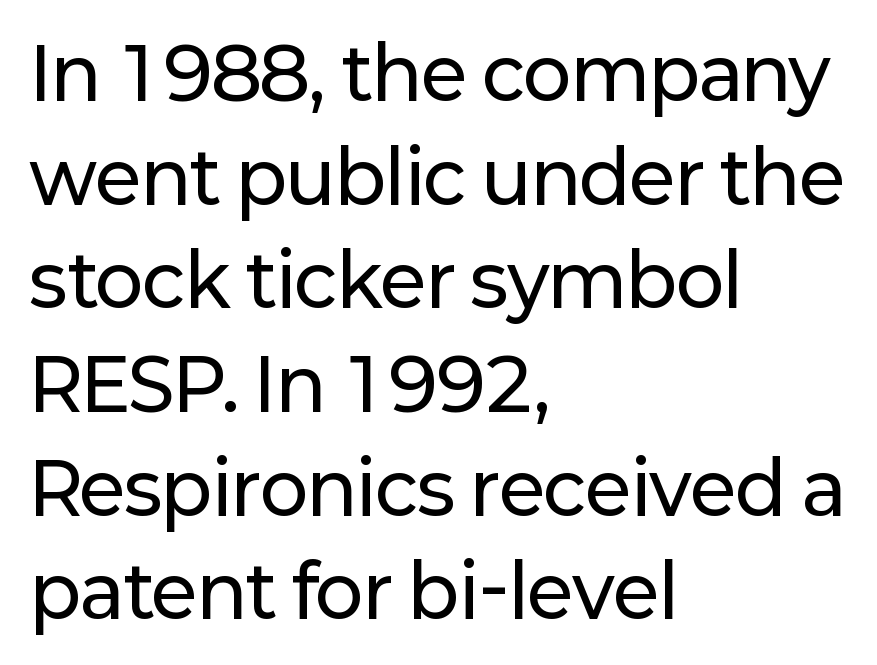
The passage shown is typed in a proportional face where columns would drift. Rendered with straight, roman letterforms. Vertically, the passage feels balanced, rows spaced as you'd expect. Letters rest on an invisible, unmarked baseline. Notice how the passage keeps a crisp vertical edge on the left only.
